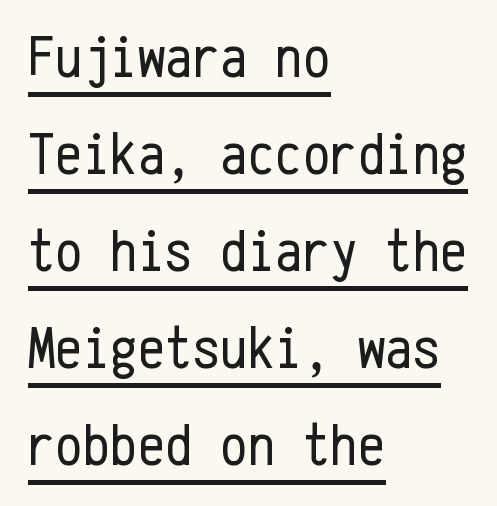
{"serif": "no", "italic": "no", "bold": "no", "weight": "regular", "width": "condensed", "stroke_contrast": "low", "x_height": "medium", "monospaced": "yes", "underline": "yes", "align": "left", "line_spacing": "normal", "line_spacing_ratio": 1.59, "letter_spacing": "normal", "letter_spacing_em": 0.0, "glyph_px": 61}
